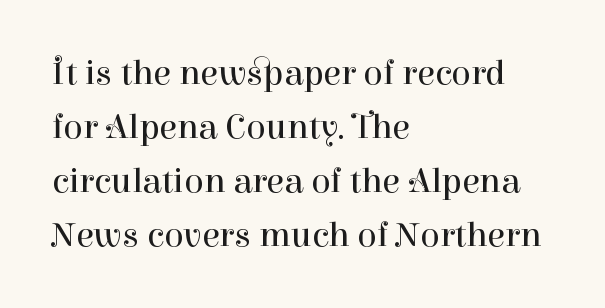
The image shows 36 px regular-weight serif type, upright; set left-aligned, normal line spacing (1.5x), normal letter spacing, not underlined; high stroke contrast and a medium x-height.
